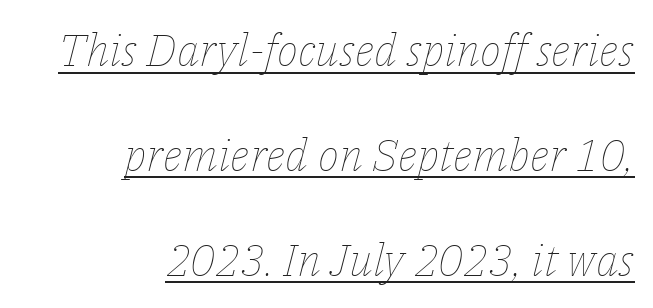
The image shows 45 px thin type, italic (leaning right); set right-aligned, loose line spacing (2.33x), normal letter spacing, underlined; low stroke contrast and a medium x-height.
